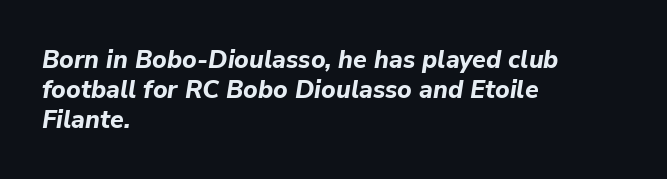
One-word summary of the alignment: left. Quick note: underline off. The lettering tilts uniformly, giving the passage an italic look. Heavy-handed strokes throughout: this text is bold.
